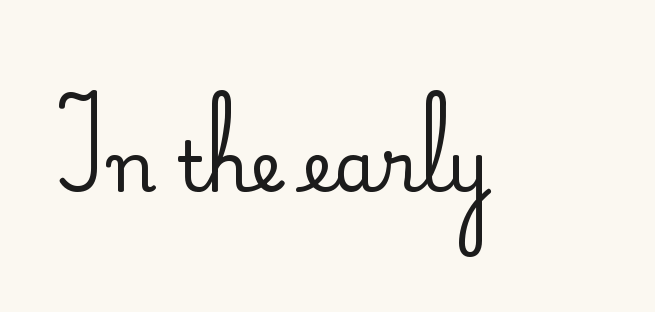
Q: Is the text italic (slanted)? A: No, it is upright.
Q: Is the typeface a serif or a sans-serif typeface? A: Serif.
Q: Is the text underlined? A: No.
Q: Is the spacing between letters normal or unusually wide? A: Normal.
Q: Width (condensed, normal, or wide)? A: Normal.
Q: Stroke contrast? A: Medium.
Q: x-height? A: Small.
Q: Monospaced? A: No.
